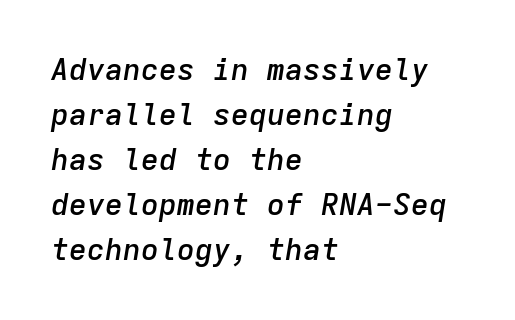
Q: Is the text bold? A: Semi-bold.
Q: Is the text italic (slanted)? A: Yes, it leans right by about 9 degrees.
Q: Is the text underlined? A: No.
Q: How is the paragraph aligned? A: Left-aligned.
Q: Is the spacing between letters normal or unusually wide? A: Normal.
Q: Is the spacing between lines tight, normal or loose? A: Normal.
Q: Width (condensed, normal, or wide)? A: Normal.
Q: Stroke contrast? A: Low.
Q: x-height? A: Medium.
Q: Monospaced? A: Yes.
